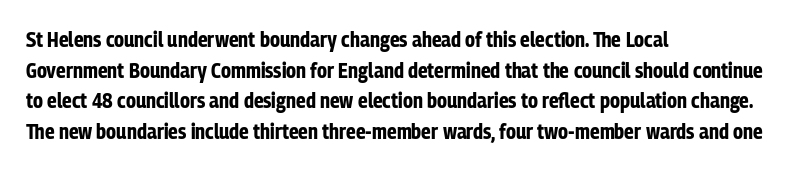
{"italic": "no", "bold": "yes", "underline": "no", "align": "left", "line_spacing": "normal", "line_spacing_ratio": 1.46, "letter_spacing": "normal", "letter_spacing_em": 0.0, "glyph_px": 21}
